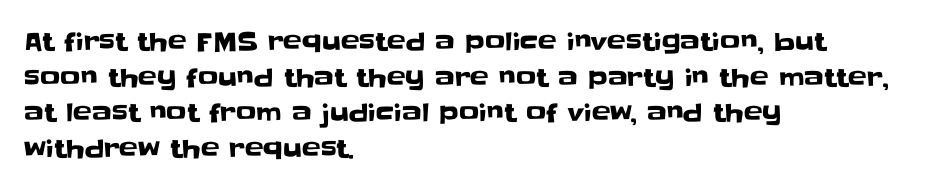
Q: Is the text italic (slanted)? A: No, it is upright.
Q: Is the text underlined? A: No.
Q: How is the paragraph aligned? A: Left-aligned.
Q: Is the spacing between letters normal or unusually wide? A: Normal.
Q: Is the spacing between lines tight, normal or loose? A: Normal.
